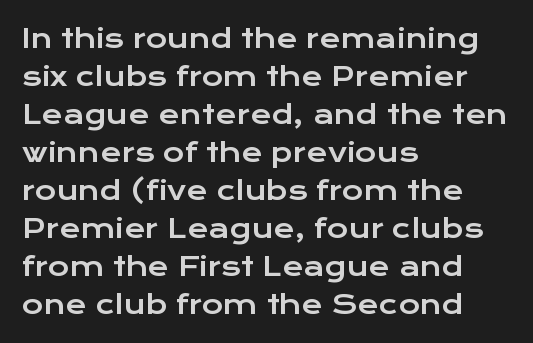
Q: Is the text italic (slanted)? A: No, it is upright.
Q: Is the text underlined? A: No.
Q: How is the paragraph aligned? A: Left-aligned.
Q: Is the spacing between letters normal or unusually wide? A: Normal.
Q: Is the spacing between lines tight, normal or loose? A: Normal.
